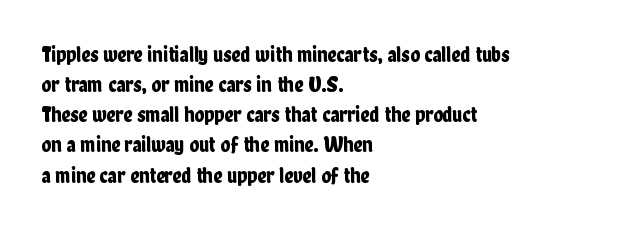
{"italic": "no", "underline": "no", "align": "left", "line_spacing": "normal", "line_spacing_ratio": 1.37, "letter_spacing": "normal", "letter_spacing_em": 0.0, "glyph_px": 22}
